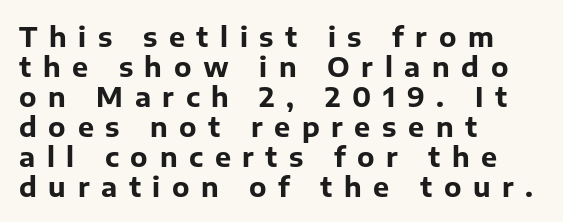
{"italic": "no", "bold": "yes", "underline": "no", "align": "left", "line_spacing": "tight", "line_spacing_ratio": 1.11, "letter_spacing": "wide", "letter_spacing_em": 0.43, "glyph_px": 27}
